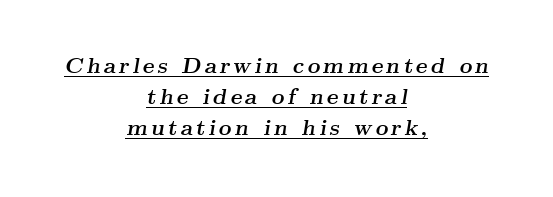
Q: Is the text bold? A: Yes.
Q: Is the text italic (slanted)? A: Yes, it leans right by about 9 degrees.
Q: Is the text underlined? A: Yes.
Q: How is the paragraph aligned? A: Centered.
Q: Is the spacing between lines tight, normal or loose? A: Normal.
